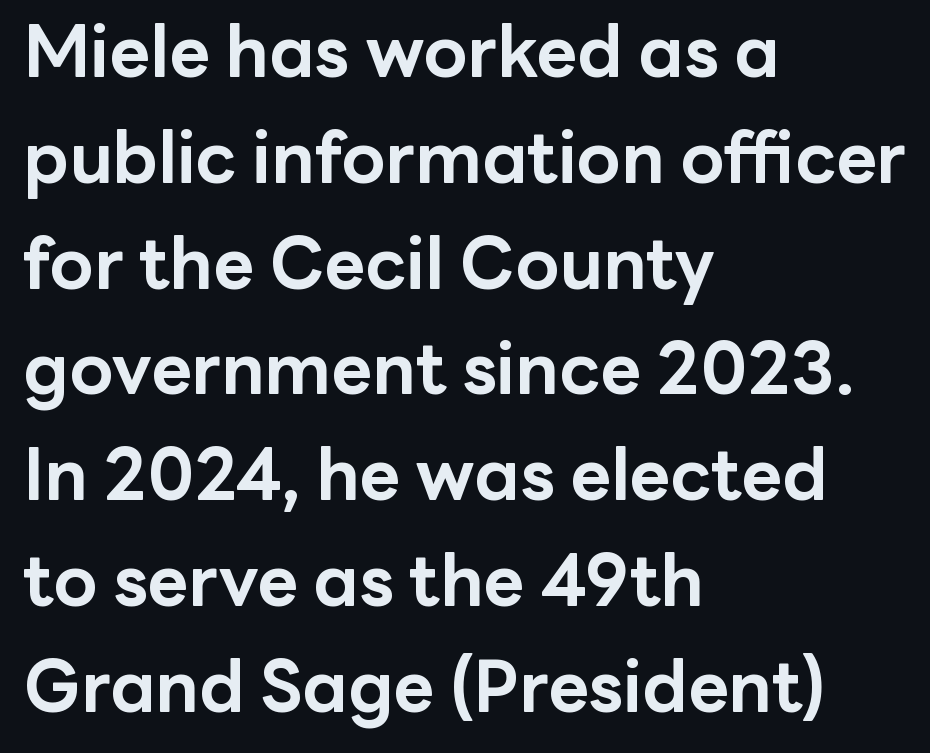
The passage shown is not underscored anywhere. The letters advance in unequal steps, a hallmark of proportional type. Does the leading feel generous? No, just average. Bold? Absolutely — the strokes are thick and heavy.
